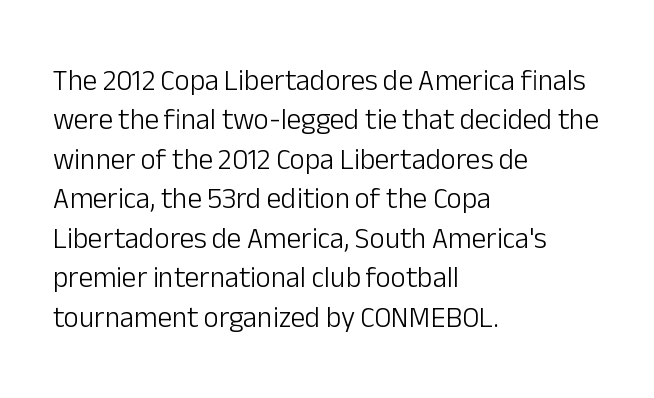
{"serif": "no", "italic": "no", "bold": "no", "weight": "light", "width": "normal", "stroke_contrast": "low", "x_height": "medium", "monospaced": "no", "underline": "no", "align": "left", "line_spacing": "normal", "line_spacing_ratio": 1.36, "letter_spacing": "normal", "letter_spacing_em": 0.0, "glyph_px": 29}
